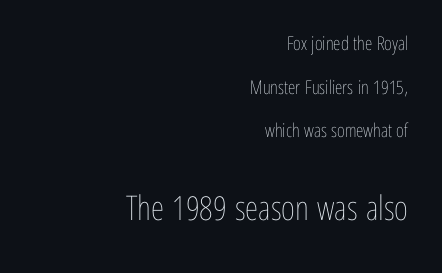
{"italic": "no", "bold": "no", "weight": "thin", "width": "condensed", "stroke_contrast": "low", "x_height": "medium", "monospaced": "no", "underline": "no", "align": "right", "line_spacing": "loose", "line_spacing_ratio": 2.29, "letter_spacing": "normal", "letter_spacing_em": 0.0, "larger_block": "second", "size_ratio": 1.79, "glyph_px": 34}
